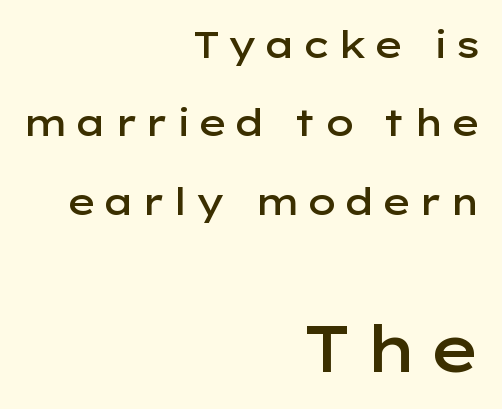
Q: Is the text bold? A: Semi-bold.
Q: Is the text italic (slanted)? A: No, it is upright.
Q: Is the typeface a serif or a sans-serif typeface? A: Sans-serif.
Q: Is the text underlined? A: No.
Q: How is the paragraph aligned? A: Right-aligned.
Q: Is the spacing between lines tight, normal or loose? A: Loose.
Q: Which block of text is set in a larger size, the first (top) or the second (bottom)? A: The second (bottom) one.
Q: Width (condensed, normal, or wide)? A: Wide.
Q: Stroke contrast? A: Low.
Q: x-height? A: Medium.
Q: Monospaced? A: No.
